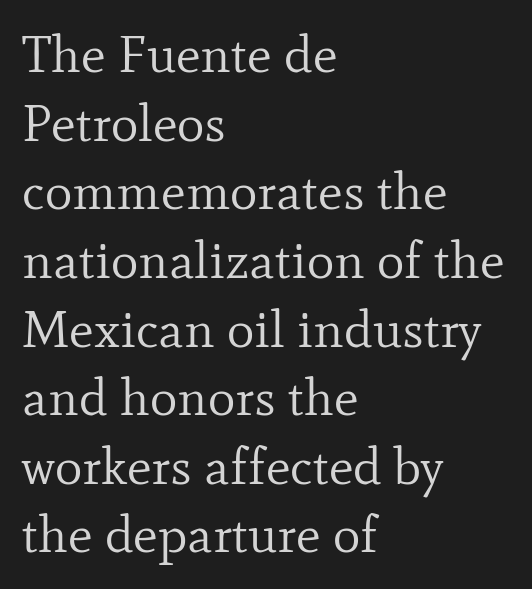
{"serif": "yes", "italic": "no", "bold": "no", "weight": "regular", "width": "normal", "stroke_contrast": "low", "x_height": "small", "monospaced": "no", "underline": "no", "align": "left", "line_spacing": "normal", "line_spacing_ratio": 1.32, "letter_spacing": "normal", "letter_spacing_em": 0.0, "glyph_px": 52}
